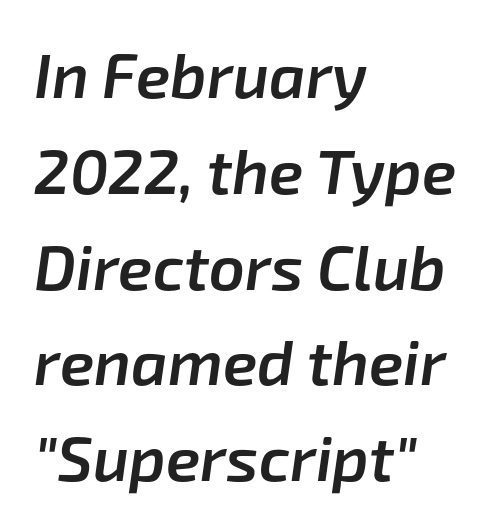
The image shows 63 px semibold type, italic (leaning right); set left-aligned, normal line spacing (1.52x), normal letter spacing, not underlined; low stroke contrast and a medium x-height.
